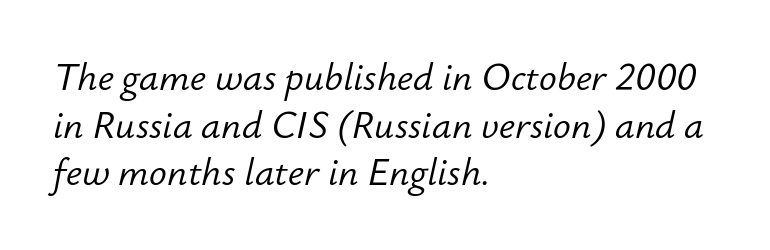
{"italic": "yes", "lean": "right", "slant_degrees": 12, "bold": "no", "weight": "light", "width": "normal", "stroke_contrast": "low", "x_height": "small", "monospaced": "no", "underline": "no", "align": "left", "line_spacing": "normal", "line_spacing_ratio": 1.29, "letter_spacing": "normal", "letter_spacing_em": 0.0, "glyph_px": 37}
